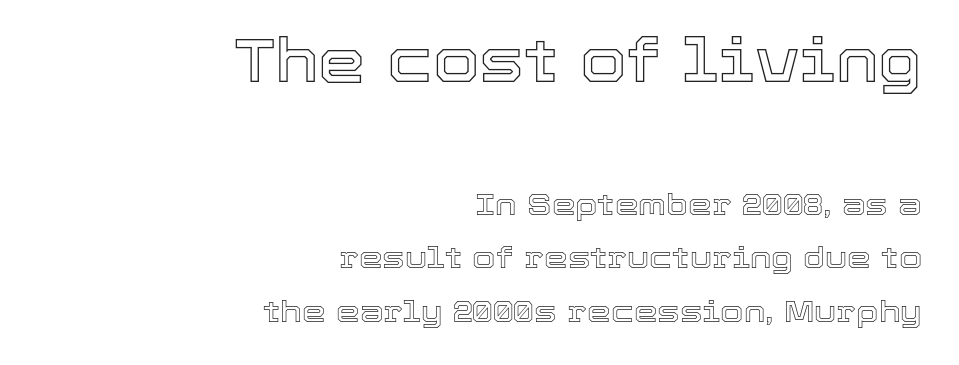
Looks like regular typesetting: each glyph gets only the width it needs. Default kerning and tracking; the words read as compact shapes. The lettering stays uniformly vertical, giving the passage a roman look. A student would notice the top passage is typeset larger than what follows. Alignment: flush right. Anything drawn beneath the words? Only blank space.
